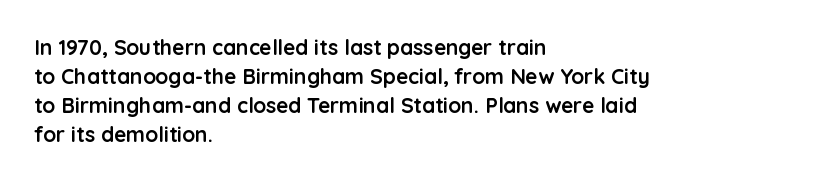
Q: Is the text bold? A: Yes.
Q: Is the text italic (slanted)? A: No, it is upright.
Q: Is the text underlined? A: No.
Q: How is the paragraph aligned? A: Left-aligned.
Q: Is the spacing between letters normal or unusually wide? A: Normal.
Q: Is the spacing between lines tight, normal or loose? A: Normal.
